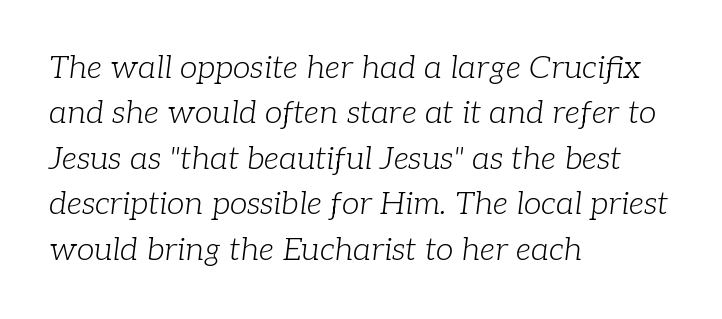
The image shows 32 px light serif type, italic (leaning right); set left-aligned, normal line spacing (1.42x), normal letter spacing, not underlined; low stroke contrast and a medium x-height.
